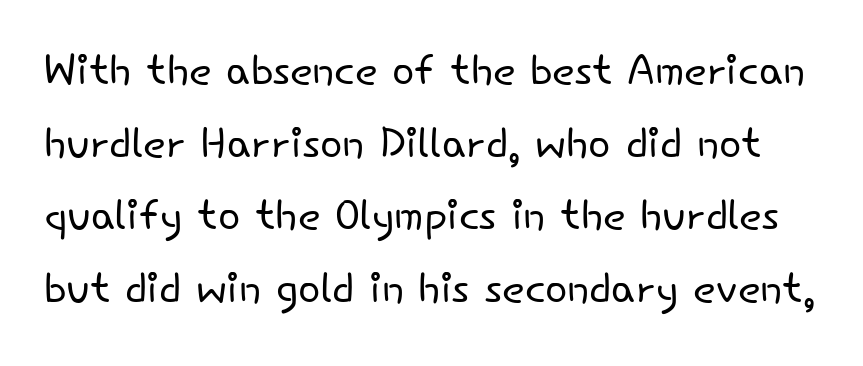
Q: Is the text bold? A: No.
Q: Is the text italic (slanted)? A: No, it is upright.
Q: Is the typeface a serif or a sans-serif typeface? A: Sans-serif.
Q: Is the text underlined? A: No.
Q: Is the spacing between letters normal or unusually wide? A: Normal.
Q: Width (condensed, normal, or wide)? A: Normal.
Q: Stroke contrast? A: Low.
Q: x-height? A: Small.
Q: Monospaced? A: No.
